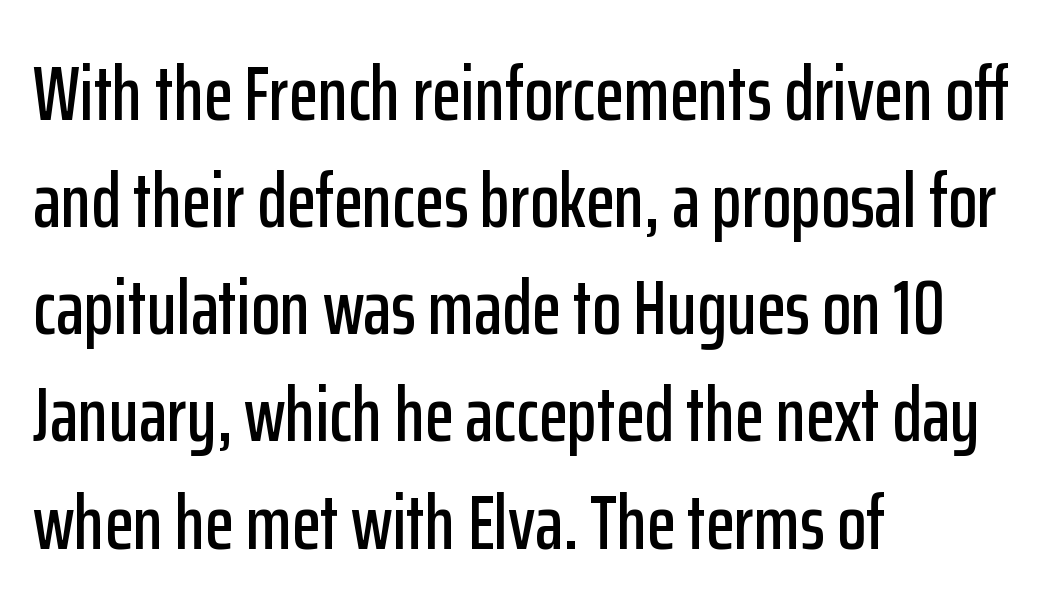
Q: Is the text italic (slanted)? A: No, it is upright.
Q: Is the typeface a serif or a sans-serif typeface? A: Sans-serif.
Q: Is the text underlined? A: No.
Q: How is the paragraph aligned? A: Left-aligned.
Q: Is the spacing between letters normal or unusually wide? A: Normal.
Q: Is the spacing between lines tight, normal or loose? A: Normal.
Q: Width (condensed, normal, or wide)? A: Condensed.
Q: Stroke contrast? A: Low.
Q: x-height? A: Medium.
Q: Monospaced? A: No.
